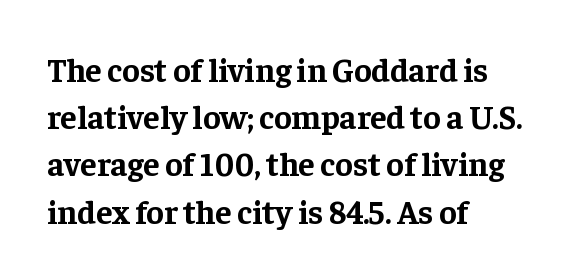
The image shows 33 px bold serif type, upright; set left-aligned, normal line spacing (1.43x), normal letter spacing, not underlined; low stroke contrast and a medium x-height.
